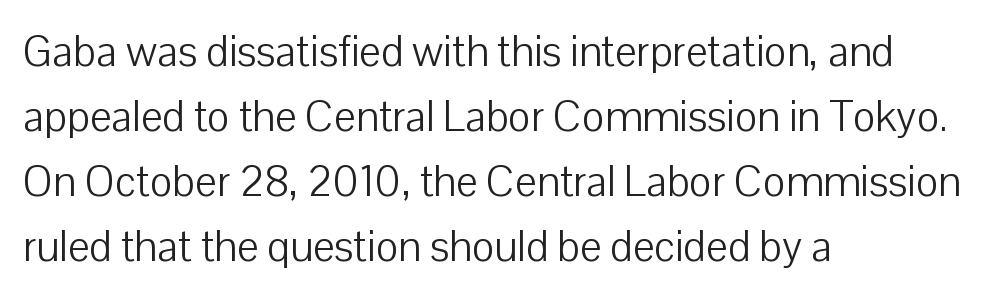
The passage shown has conventional tracking throughout. Here the designer chose a conventional face with non-uniform glyph widths. No heavy texture on the line: the type isn't bold. The lines sit at an ordinary, default distance from one another.
